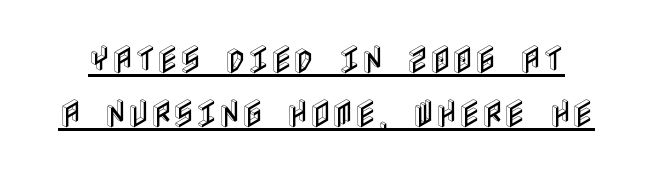
The image shows 31 px condensed type, upright; set line spacing 1.73x, normal letter spacing, underlined; a large x-height.
